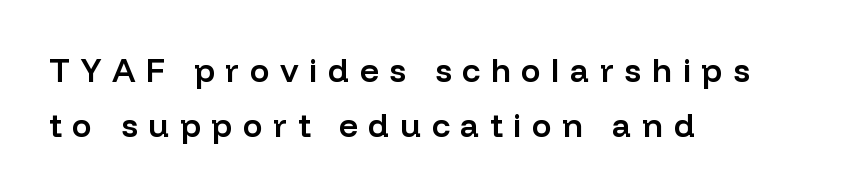
{"serif": "no", "italic": "no", "bold": "semi", "weight": "semibold", "width": "normal", "stroke_contrast": "low", "x_height": "medium", "monospaced": "no", "underline": "no", "align": "left", "line_spacing": "normal", "line_spacing_ratio": 1.67, "letter_spacing": "wide", "letter_spacing_em": 0.32, "glyph_px": 33}
